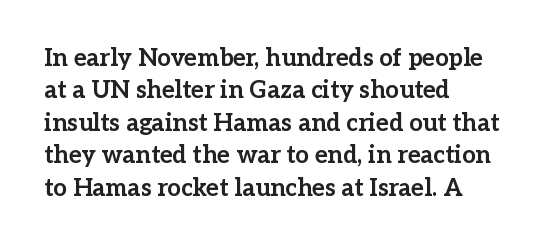
The image shows 24 px bold type, upright; set left-aligned, normal line spacing (1.35x), normal letter spacing, not underlined.
